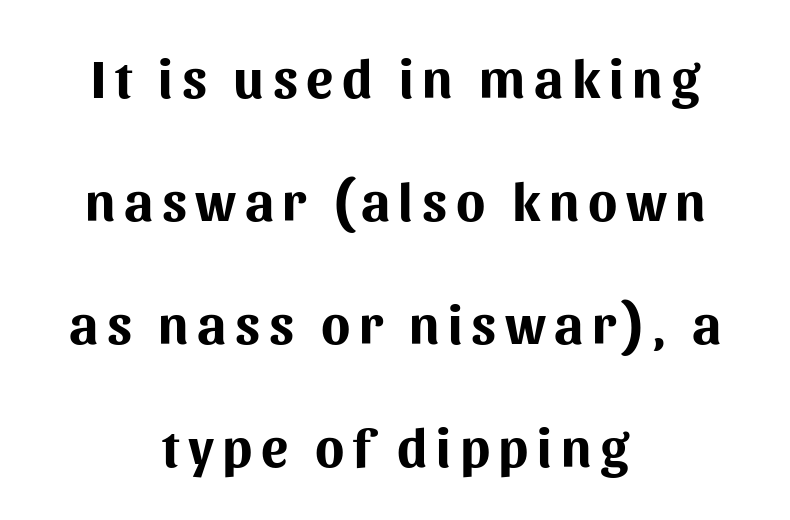
{"serif": "no", "italic": "no", "bold": "yes", "weight": "bold", "width": "normal", "stroke_contrast": "medium", "x_height": "medium", "monospaced": "no", "underline": "no", "align": "center", "line_spacing": "loose", "line_spacing_ratio": 2.28, "glyph_px": 54}
